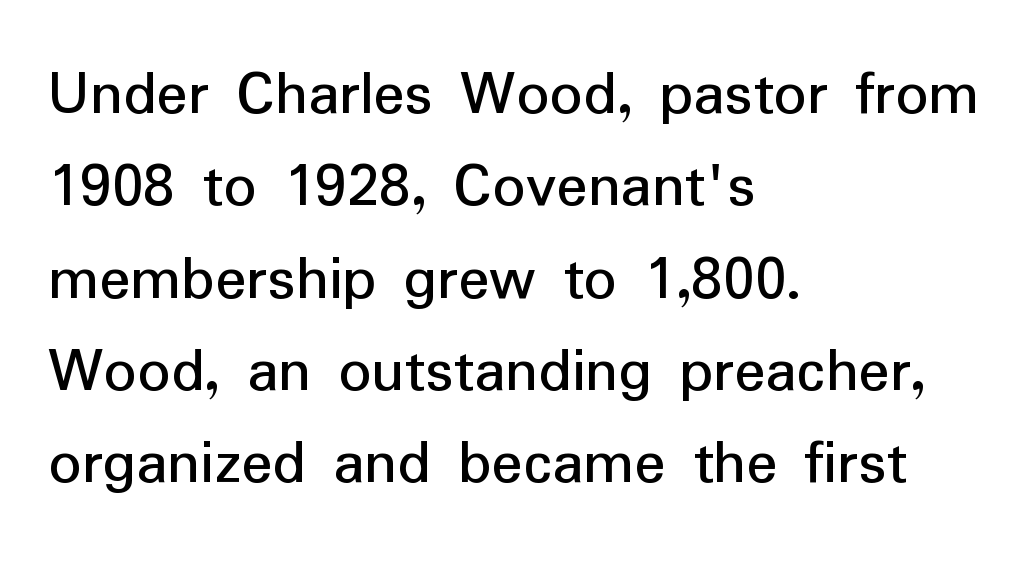
This rendering employs a face without finishing strokes, i.e., a sans-serif. Here the designer chose a conventional face with non-uniform glyph widths. If you drew a line through each stem, it would be perfectly vertical. Anything drawn beneath the words? Only blank space. Normally led — the rows are evenly, conventionally spaced.
